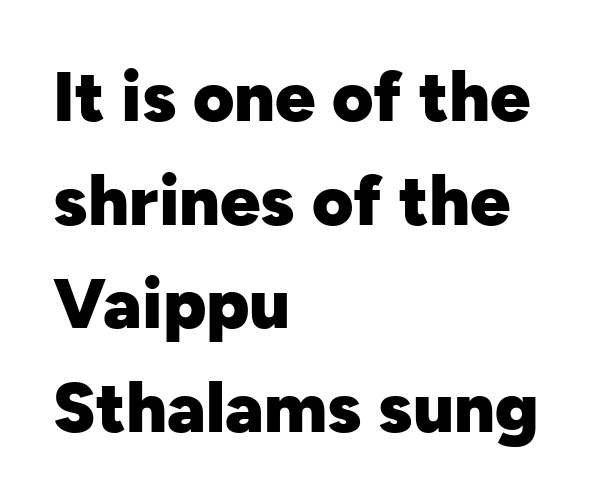
{"serif": "no", "italic": "no", "bold": "yes", "weight": "heavy", "width": "normal", "stroke_contrast": "low", "x_height": "medium", "monospaced": "no", "underline": "no", "align": "left", "line_spacing": "normal", "line_spacing_ratio": 1.46, "letter_spacing": "normal", "letter_spacing_em": 0.0, "glyph_px": 71}
